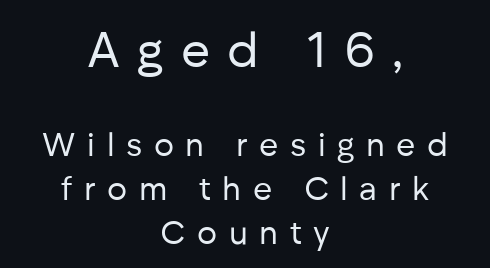
Grotesque or geometric, the face here clearly has no serifs. The designer gave the opening block more size than the closing block. Regarding leading, the lines here are spaced in the standard way. Bold? No — there's no thickening of the strokes.
